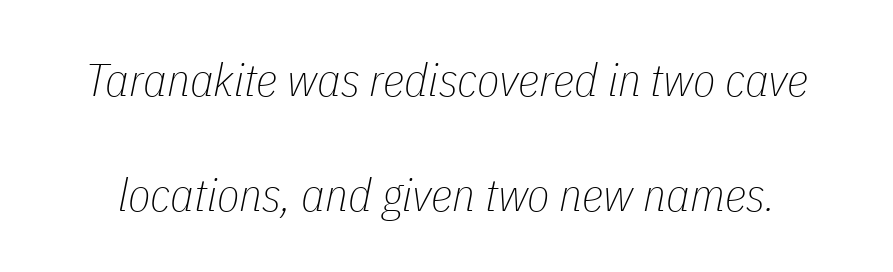
Q: Is the text bold? A: No.
Q: Is the text italic (slanted)? A: Yes, it leans right by about 11 degrees.
Q: Is the text underlined? A: No.
Q: Is the spacing between letters normal or unusually wide? A: Normal.
Q: Is the spacing between lines tight, normal or loose? A: Loose.
Q: Width (condensed, normal, or wide)? A: Condensed.
Q: Stroke contrast? A: Low.
Q: x-height? A: Medium.
Q: Monospaced? A: No.
